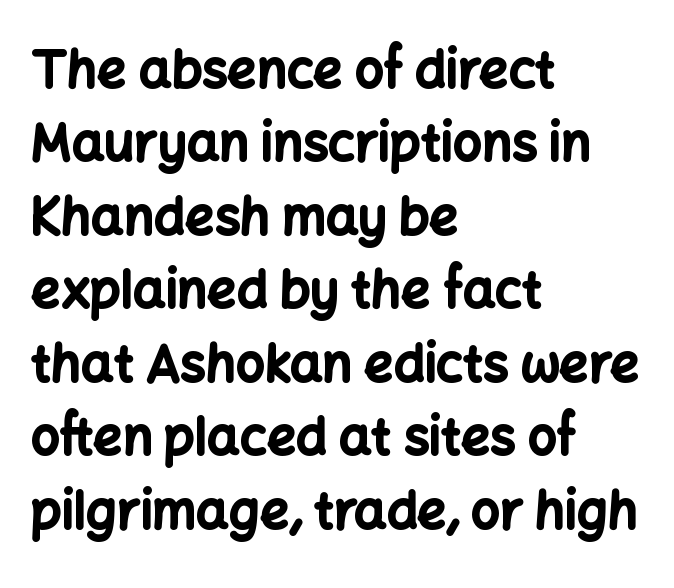
The image shows 51 px bold sans-serif type, upright; set left-aligned, normal line spacing (1.44x), normal letter spacing, not underlined; low stroke contrast and a medium x-height.
